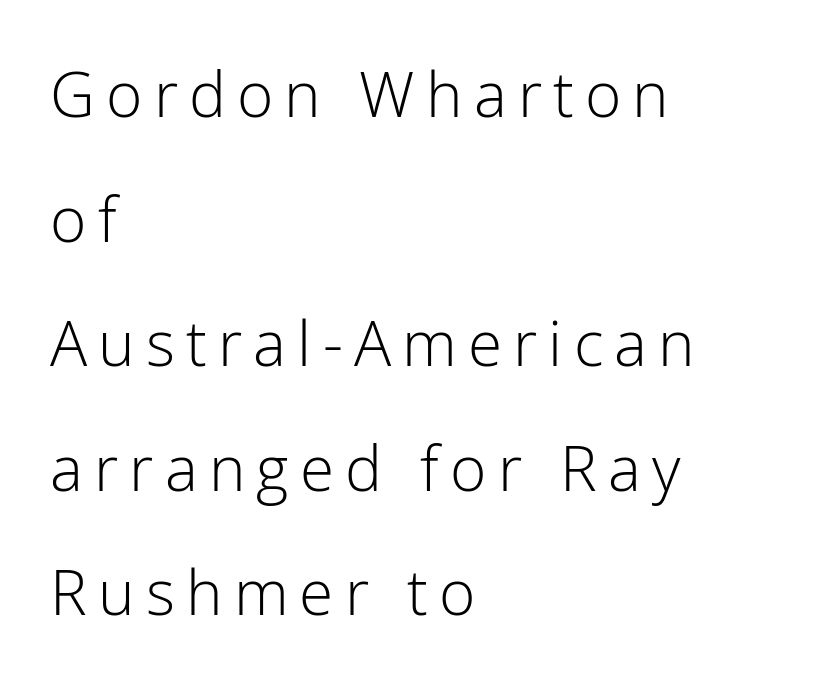
Q: Is the text bold? A: No.
Q: Is the text italic (slanted)? A: No, it is upright.
Q: Is the typeface a serif or a sans-serif typeface? A: Sans-serif.
Q: Is the text underlined? A: No.
Q: How is the paragraph aligned? A: Left-aligned.
Q: Is the spacing between lines tight, normal or loose? A: Loose.
Q: Width (condensed, normal, or wide)? A: Normal.
Q: Stroke contrast? A: Low.
Q: x-height? A: Medium.
Q: Monospaced? A: No.
